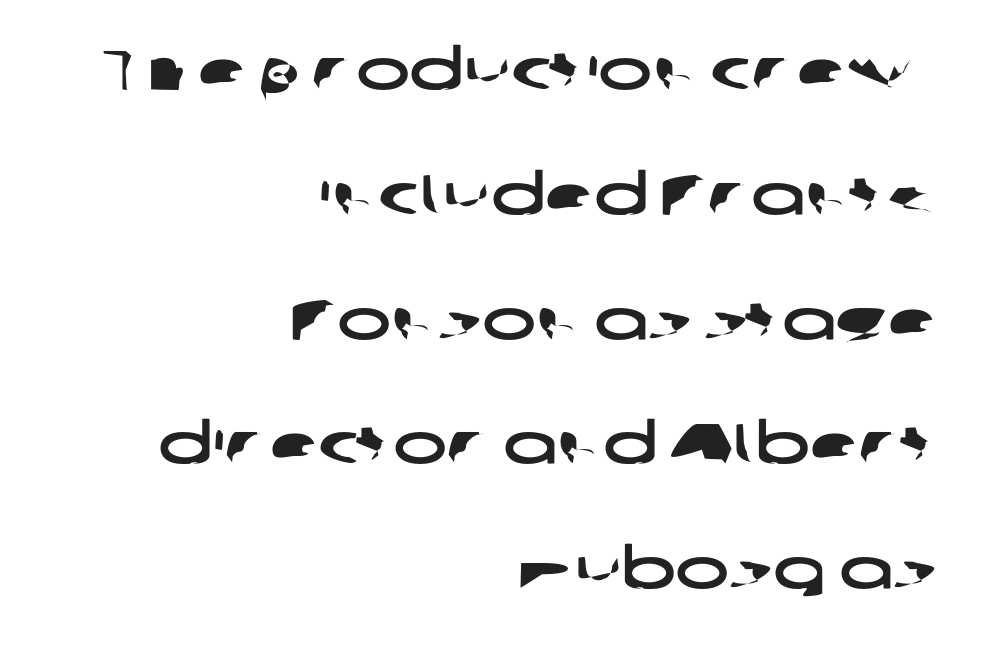
The face used here is proportionally spaced, like ordinary book or web type. The space beneath each line is pristine and unruled. Whoever set this chose breathing room over compactness in the vertical rhythm. Nope, no serifs anywhere on these letters. The typesetter chose a ragged-left arrangement here. You could call the tracking neutral — neither tight nor loose.
